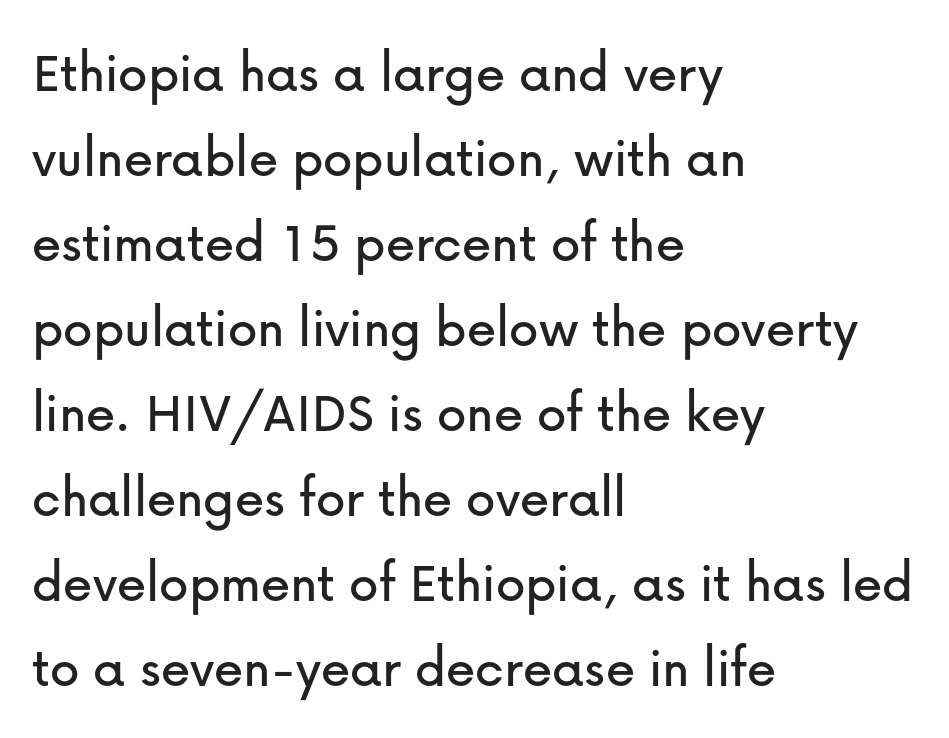
The image shows 59 px sans-serif type, upright; set left-aligned, normal line spacing (1.44x), normal letter spacing, not underlined; low stroke contrast and a medium x-height.
